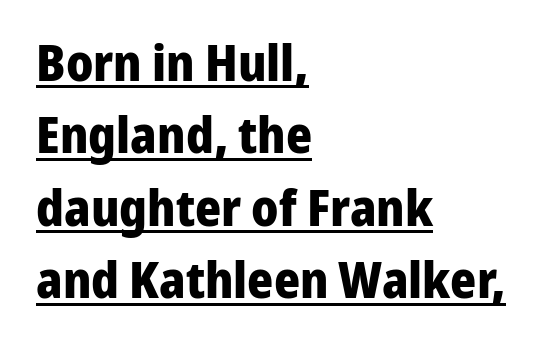
You can see a thin bar hugging the bottom of the glyphs. The typesetter chose a ragged-right arrangement here. The typesetting leans heavy: a genuine bold. Do the characters align in a grid? No, the font is proportional.
